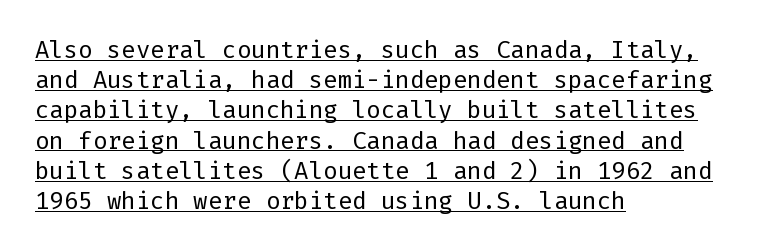
Q: Is the text bold? A: No.
Q: Is the text italic (slanted)? A: No, it is upright.
Q: Is the text underlined? A: Yes.
Q: How is the paragraph aligned? A: Left-aligned.
Q: Is the spacing between letters normal or unusually wide? A: Normal.
Q: Is the spacing between lines tight, normal or loose? A: Normal.
